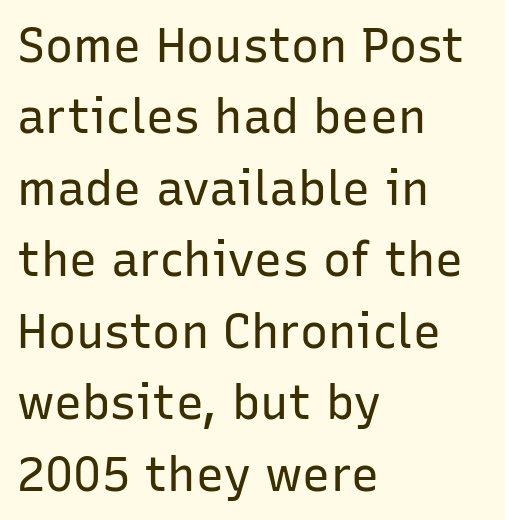
{"serif": "no", "italic": "no", "bold": "no", "weight": "regular", "width": "normal", "stroke_contrast": "low", "x_height": "medium", "monospaced": "no", "underline": "no", "align": "left", "line_spacing": "normal", "line_spacing_ratio": 1.52, "letter_spacing": "normal", "letter_spacing_em": 0.0, "glyph_px": 47}
